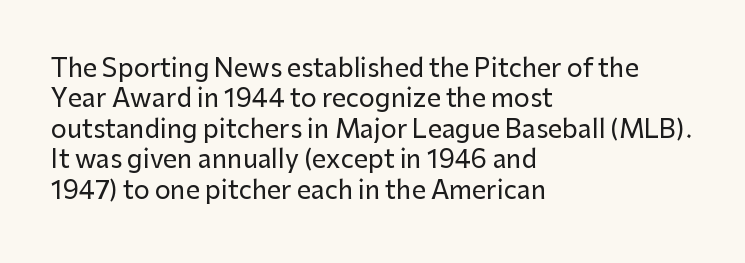
The image shows 25 px text type, upright; set left-aligned, line spacing 1.22x, normal letter spacing, not underlined.
